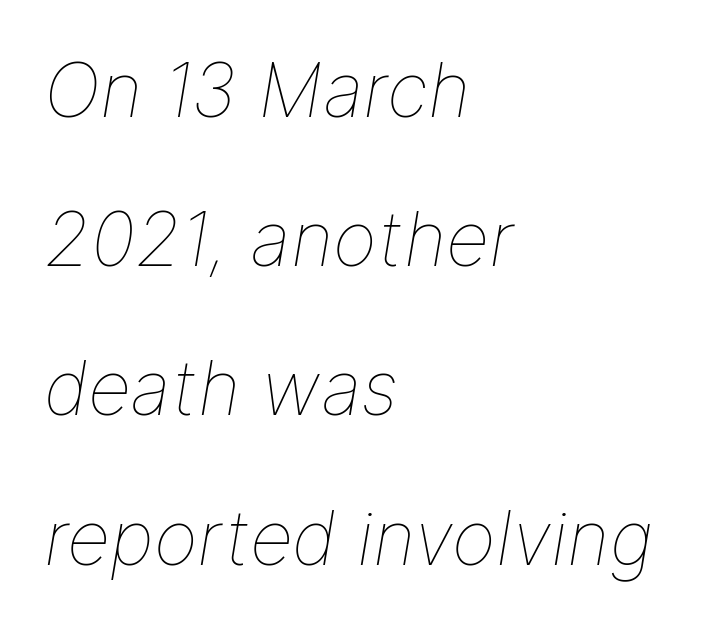
{"italic": "yes", "lean": "right", "slant_degrees": 9, "bold": "no", "weight": "thin", "width": "normal", "stroke_contrast": "low", "x_height": "medium", "monospaced": "no", "underline": "no", "align": "left", "line_spacing": "loose", "line_spacing_ratio": 1.99, "letter_spacing": "normal", "letter_spacing_em": 0.0, "glyph_px": 75}
